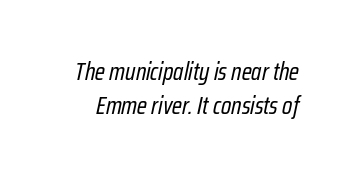
This rendering features lettering with no underline. Weight: regular or lighter. The rendering keeps characters at their native spacing. A typesetter would call this leading conventional body-copy spacing. This is oblique type, the kind used for emphasis or titles.
